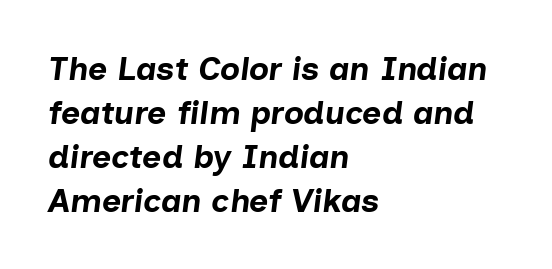
Short note: letters normally spaced. Observe the lean: these are italic letterforms. Typographic density is high because the face is bold. Leftover space on each line is placed entirely after the last word. The passage shown stacks its lines at a standard gap.
